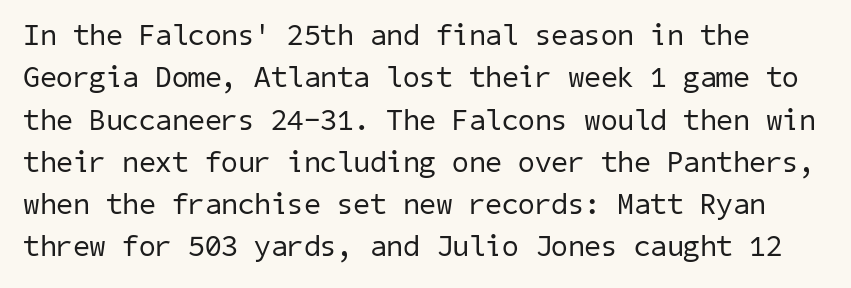
{"serif": "no", "bold": "no", "weight": "regular", "width": "normal", "stroke_contrast": "low", "x_height": "medium", "underline": "no", "line_spacing": "normal", "line_spacing_ratio": 1.41, "letter_spacing": "normal", "letter_spacing_em": 0.0, "glyph_px": 30}
